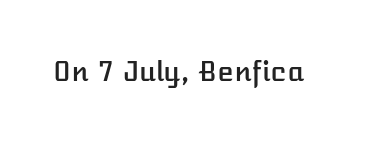
{"italic": "no", "underline": "no", "letter_spacing": "normal", "letter_spacing_em": 0.0, "glyph_px": 27}
